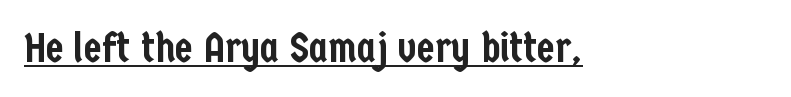
In designer terms, the underline attribute is active on this setting. It's the straight-up-and-down kind of type. Spacing verdict: proportional, widths tailored to each character. What kind of face is this? One without serifs — a sans.
